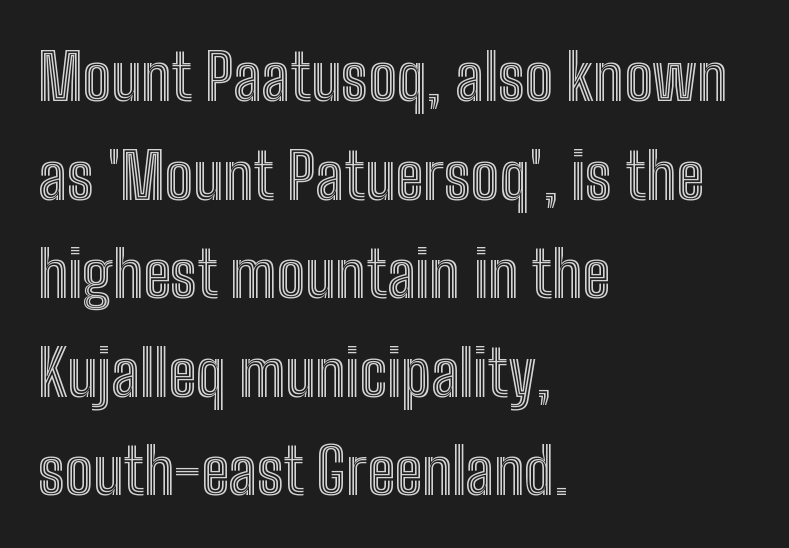
Q: Is the text italic (slanted)? A: No, it is upright.
Q: Is the text underlined? A: No.
Q: How is the paragraph aligned? A: Left-aligned.
Q: Is the spacing between letters normal or unusually wide? A: Normal.
Q: Is the spacing between lines tight, normal or loose? A: Normal.
Q: Width (condensed, normal, or wide)? A: Condensed.
Q: x-height? A: Medium.
Q: Monospaced? A: No.
